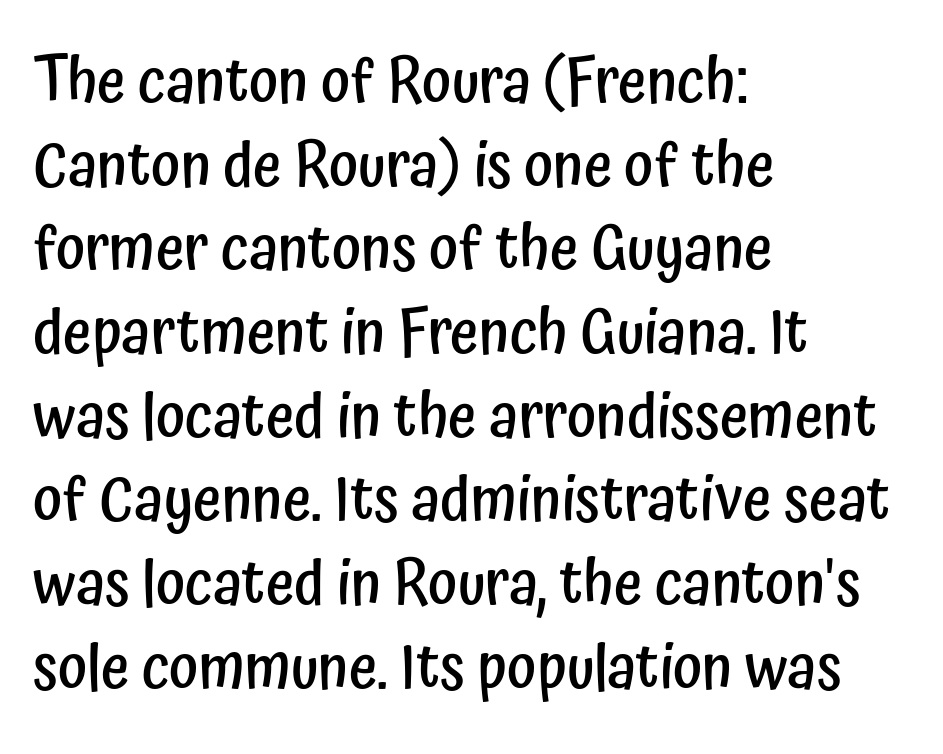
Q: Is the text bold? A: Semi-bold.
Q: Is the text italic (slanted)? A: No, it is upright.
Q: Is the typeface a serif or a sans-serif typeface? A: Sans-serif.
Q: Is the text underlined? A: No.
Q: How is the paragraph aligned? A: Left-aligned.
Q: Is the spacing between letters normal or unusually wide? A: Normal.
Q: Is the spacing between lines tight, normal or loose? A: Normal.
Q: Width (condensed, normal, or wide)? A: Condensed.
Q: Stroke contrast? A: Low.
Q: x-height? A: Medium.
Q: Monospaced? A: No.
